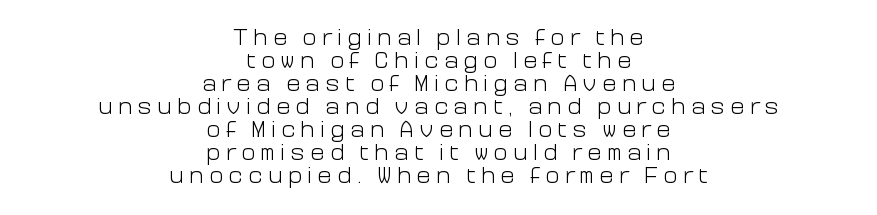
The image shows 24 px text type, upright; set centered, tight line spacing (0.96x), unusually wide letter spacing (+0.22 em), not underlined.
